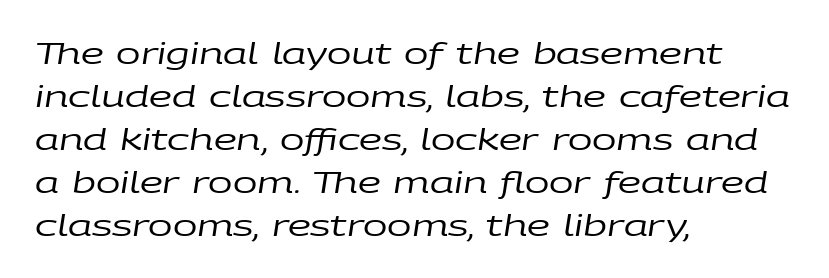
The passage shown is typed in a proportional face where columns would drift. Quick note: interline space is typical. Which margin do the lines hug? The left one — the right edge is uneven. The specimen reads as italic at a glance. Glance below the letters and you will spot only blank space.
